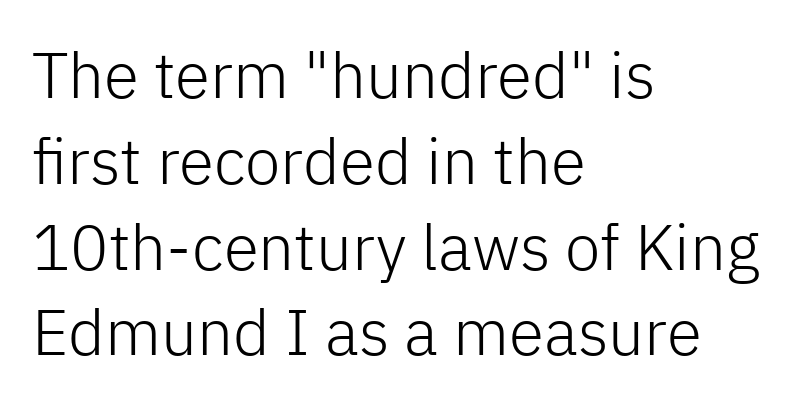
Q: Is the text bold? A: No.
Q: Is the text italic (slanted)? A: No, it is upright.
Q: Is the typeface a serif or a sans-serif typeface? A: Sans-serif.
Q: Is the text underlined? A: No.
Q: How is the paragraph aligned? A: Left-aligned.
Q: Is the spacing between letters normal or unusually wide? A: Normal.
Q: Is the spacing between lines tight, normal or loose? A: Normal.
Q: Width (condensed, normal, or wide)? A: Normal.
Q: Stroke contrast? A: Low.
Q: x-height? A: Medium.
Q: Monospaced? A: No.
